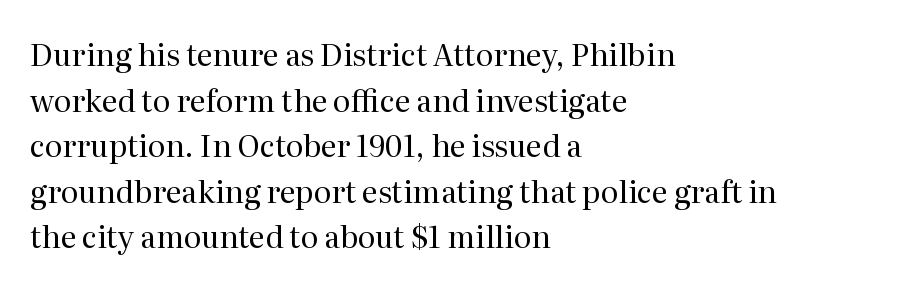
Q: Is the text bold? A: No.
Q: Is the text italic (slanted)? A: No, it is upright.
Q: Is the typeface a serif or a sans-serif typeface? A: Serif.
Q: Is the text underlined? A: No.
Q: How is the paragraph aligned? A: Left-aligned.
Q: Is the spacing between letters normal or unusually wide? A: Normal.
Q: Is the spacing between lines tight, normal or loose? A: Normal.
Q: Width (condensed, normal, or wide)? A: Normal.
Q: Stroke contrast? A: Medium.
Q: x-height? A: Medium.
Q: Monospaced? A: No.
